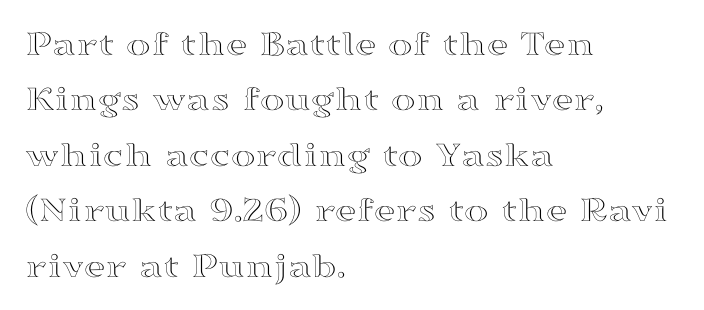
The image shows 37 px wide type, upright; set left-aligned, normal line spacing (1.5x), normal letter spacing, not underlined; a medium x-height.
